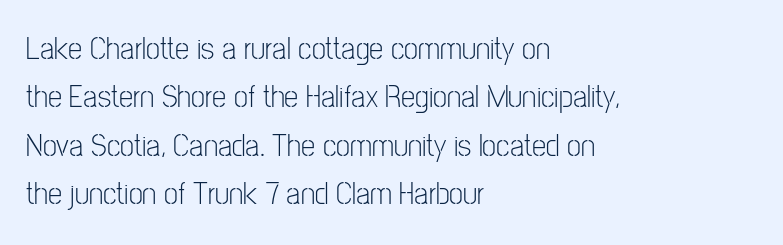
The image shows 32 px light, condensed sans-serif type, upright; set left-aligned, normal line spacing (1.51x), normal letter spacing, not underlined; low stroke contrast and a medium x-height.
